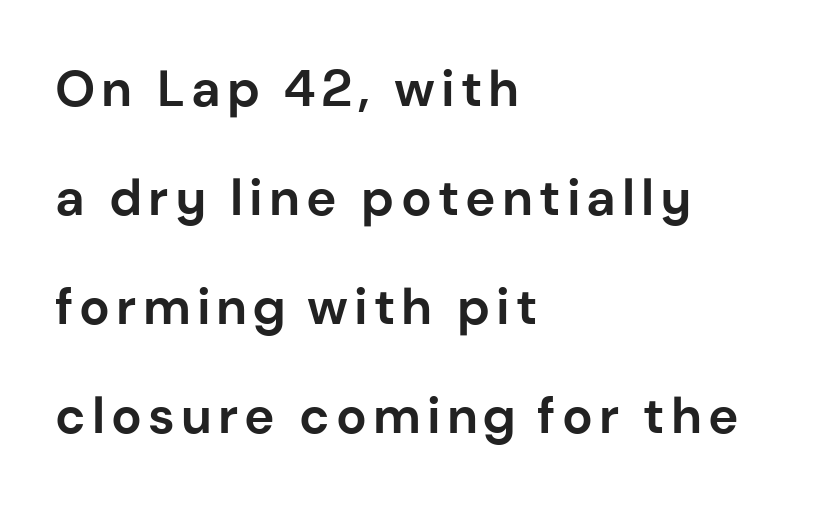
The image shows 51 px bold sans-serif type, upright; set left-aligned, loose line spacing (2.14x), not underlined; low stroke contrast and a medium x-height.
